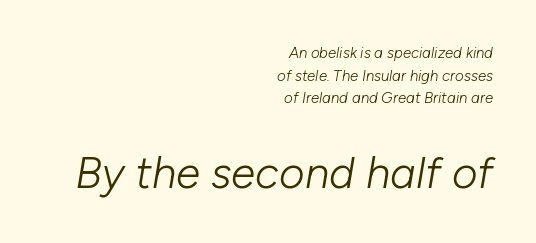
The image shows 44 px light type, italic (leaning right); set right-aligned, normal line spacing (1.51x), normal letter spacing, not underlined; the second (bottom) block is 2.93x larger; low stroke contrast and a medium x-height.
